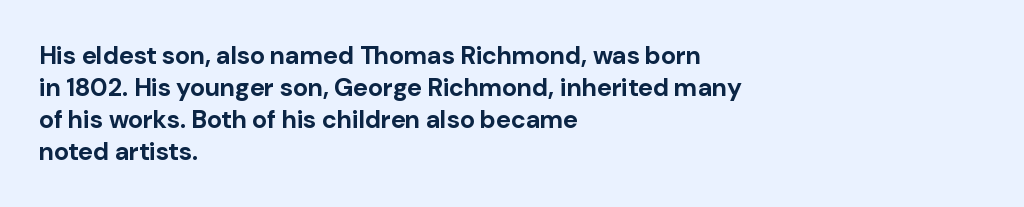
{"italic": "no", "bold": "yes", "underline": "no", "align": "left", "line_spacing": "normal", "line_spacing_ratio": 1.28, "letter_spacing": "normal", "letter_spacing_em": 0.0, "glyph_px": 25}
